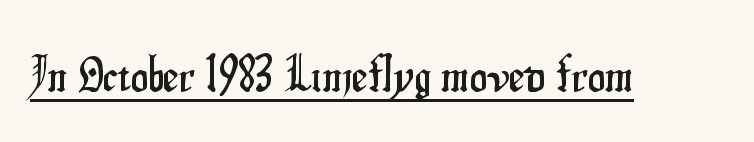
{"serif": "no", "italic": "no", "width": "condensed", "stroke_contrast": "low", "x_height": "small", "monospaced": "no", "underline": "yes", "letter_spacing": "normal", "letter_spacing_em": 0.0, "glyph_px": 50}
